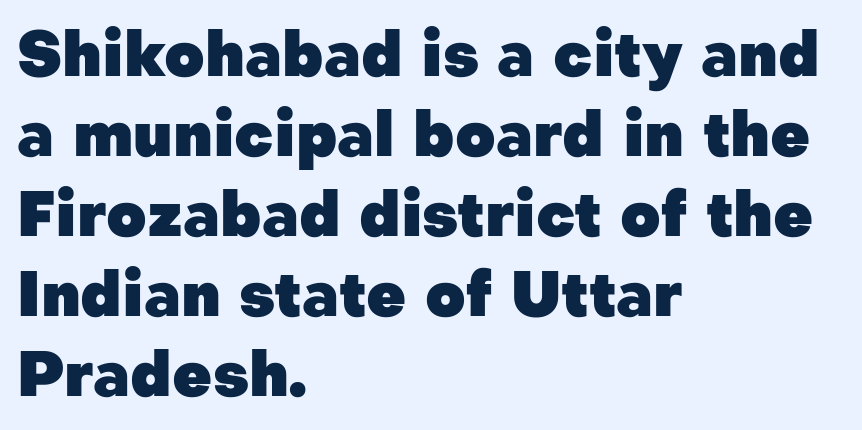
Q: Is the text bold? A: Yes.
Q: Is the text italic (slanted)? A: No, it is upright.
Q: Is the typeface a serif or a sans-serif typeface? A: Sans-serif.
Q: Is the text underlined? A: No.
Q: How is the paragraph aligned? A: Left-aligned.
Q: Is the spacing between letters normal or unusually wide? A: Normal.
Q: Is the spacing between lines tight, normal or loose? A: Normal.
Q: Width (condensed, normal, or wide)? A: Normal.
Q: Stroke contrast? A: Low.
Q: x-height? A: Medium.
Q: Monospaced? A: No.
